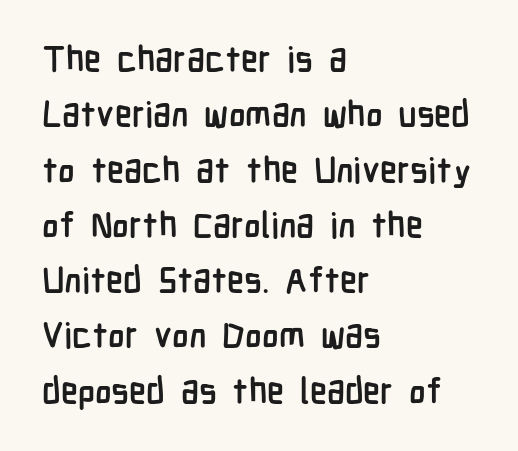
{"serif": "no", "italic": "no", "bold": "yes", "weight": "semibold", "width": "condensed", "stroke_contrast": "low", "x_height": "medium", "monospaced": "no", "underline": "no", "align": "left", "line_spacing": "normal", "line_spacing_ratio": 1.58, "letter_spacing": "normal", "letter_spacing_em": 0.0, "glyph_px": 35}
